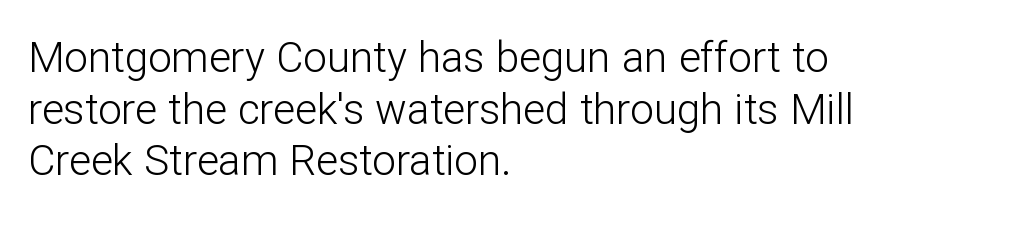
{"serif": "no", "italic": "no", "bold": "no", "weight": "light", "width": "normal", "stroke_contrast": "low", "x_height": "medium", "monospaced": "no", "underline": "no", "align": "left", "line_spacing_ratio": 1.23, "letter_spacing": "normal", "letter_spacing_em": 0.0, "glyph_px": 42}
